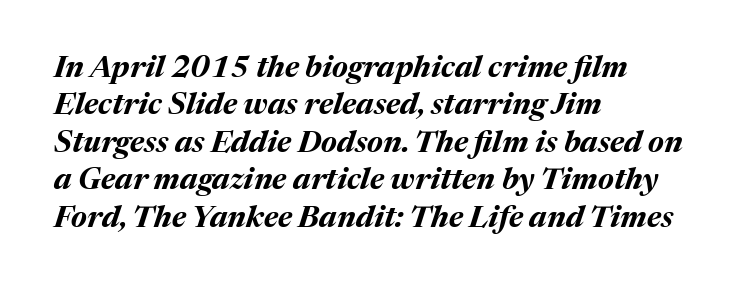
The image shows 30 px bold type, italic (leaning right); set left-aligned, normal line spacing (1.25x), normal letter spacing, not underlined; medium stroke contrast and a medium x-height.
